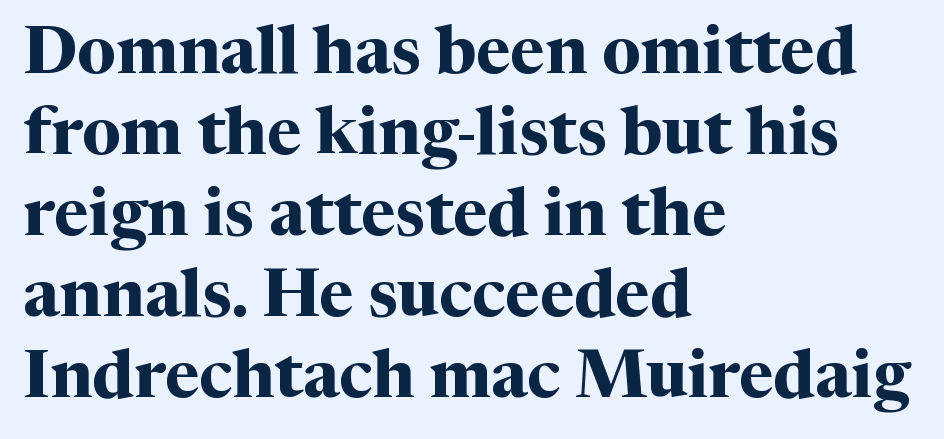
The image shows 67 px bold serif type, upright; set left-aligned, line spacing 1.21x, normal letter spacing, not underlined; medium stroke contrast and a medium x-height.
